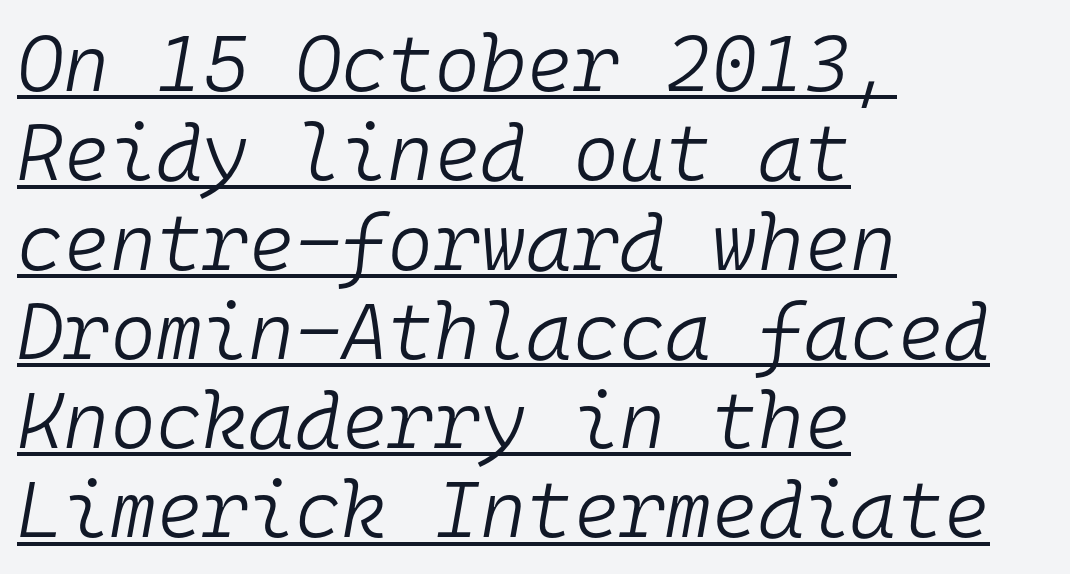
A typesetter would call this monospace, since all characters share one set width. Honestly, the letter spacing is just normal — you wouldn't notice it. Stroke thickness stays within the range of a standard reading face or lighter. Compared with a centered layout, this one pins lines to the left instead. Decoration check: the copy is underlined. The whole block is typeset with a tilt.
